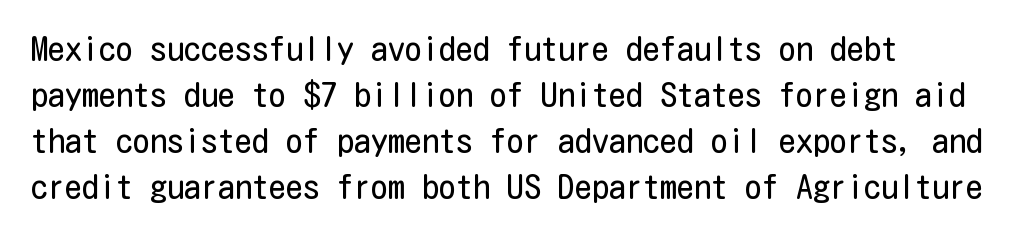
{"serif": "no", "italic": "no", "bold": "no", "weight": "regular", "width": "condensed", "stroke_contrast": "low", "x_height": "medium", "underline": "no", "line_spacing": "normal", "line_spacing_ratio": 1.35, "letter_spacing": "normal", "letter_spacing_em": 0.0, "glyph_px": 34}
